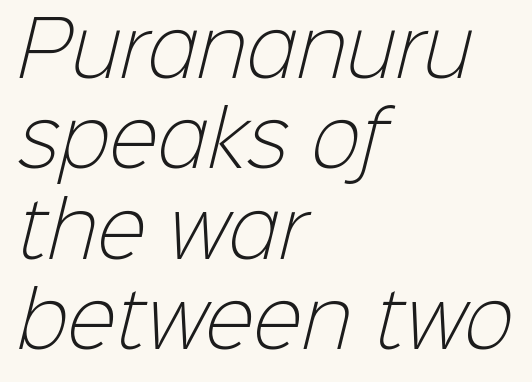
Students, note that the glyphs here touch the page at normal intervals. Proportional: the letters do not fall into vertical columns. These lines are set flush left with a ragged right edge. Font category for this specimen: sans-serif.
